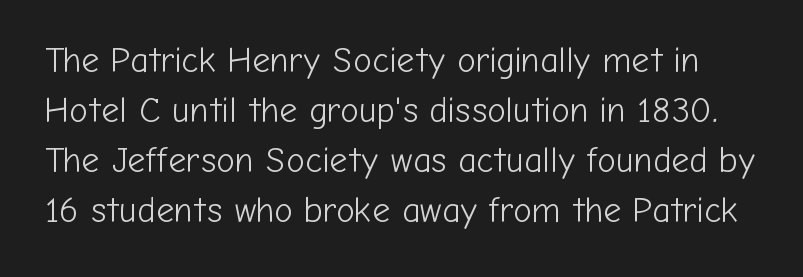
{"serif": "no", "italic": "no", "bold": "no", "weight": "light", "width": "normal", "stroke_contrast": "low", "x_height": "medium", "monospaced": "no", "underline": "no", "line_spacing": "normal", "line_spacing_ratio": 1.43, "letter_spacing": "normal", "letter_spacing_em": 0.0, "glyph_px": 35}
